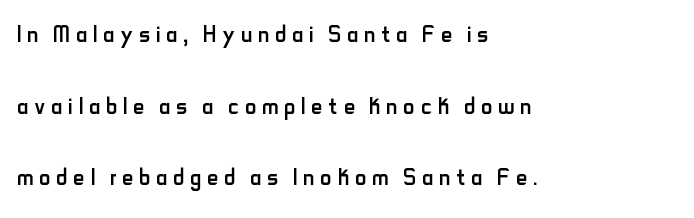
The image shows 31 px regular-weight, condensed sans-serif type, upright; set left-aligned, loose line spacing (2.31x), not underlined; low stroke contrast and a small x-height.
